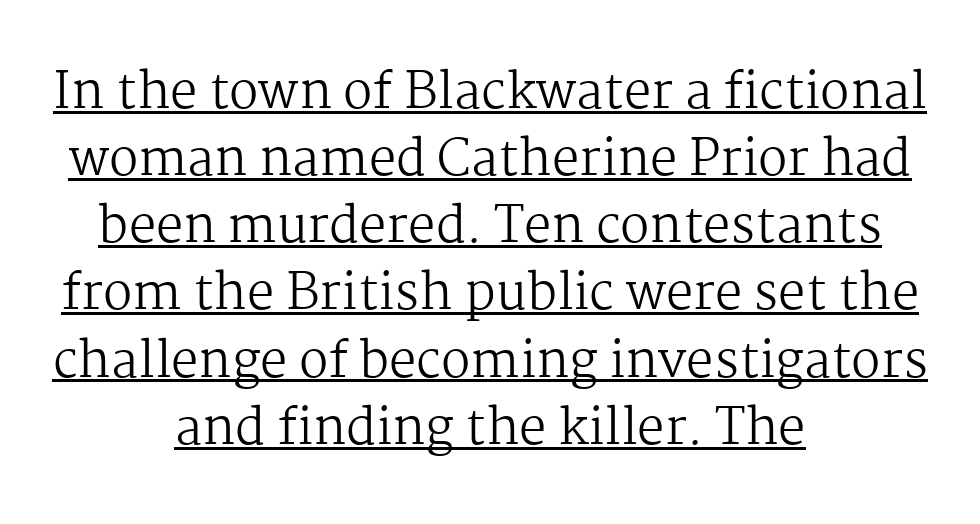
Q: Is the text bold? A: No.
Q: Is the text italic (slanted)? A: No, it is upright.
Q: Is the typeface a serif or a sans-serif typeface? A: Serif.
Q: Is the text underlined? A: Yes.
Q: How is the paragraph aligned? A: Centered.
Q: Is the spacing between letters normal or unusually wide? A: Normal.
Q: Is the spacing between lines tight, normal or loose? A: Normal.
Q: Width (condensed, normal, or wide)? A: Normal.
Q: Stroke contrast? A: Medium.
Q: x-height? A: Medium.
Q: Monospaced? A: No.
